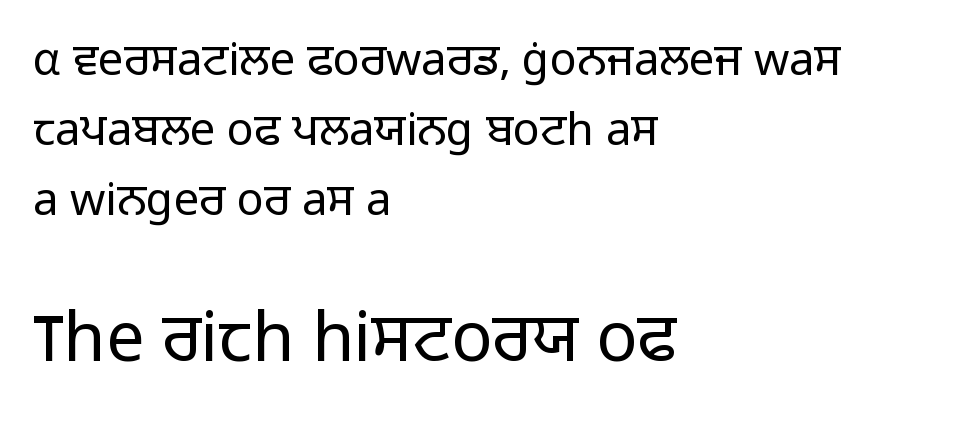
Q: Is the text bold? A: No.
Q: Is the text italic (slanted)? A: No, it is upright.
Q: Is the typeface a serif or a sans-serif typeface? A: Sans-serif.
Q: Is the text underlined? A: No.
Q: How is the paragraph aligned? A: Left-aligned.
Q: Is the spacing between letters normal or unusually wide? A: Normal.
Q: Is the spacing between lines tight, normal or loose? A: Normal.
Q: Which block of text is set in a larger size, the first (top) or the second (bottom)? A: The second (bottom) one.
Q: Width (condensed, normal, or wide)? A: Normal.
Q: Stroke contrast? A: Low.
Q: x-height? A: Medium.
Q: Monospaced? A: No.
